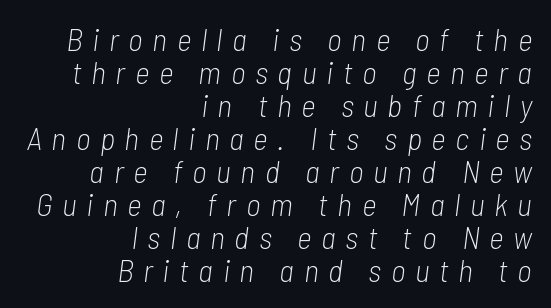
Students, observe: this is what under-led, compact text looks like. The passage shown has open, widely tracked lettering throughout. Unbolded letterforms with no extra heft. The foot of each line stays bare and open. The setting favours the right margin, as signatures and pull-quotes sometimes do.
